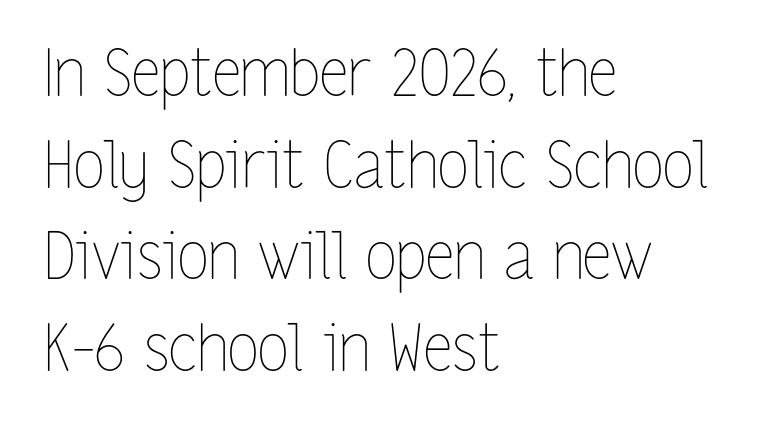
Vertically, the passage feels balanced, rows spaced as you'd expect. This sample has the flowing, uneven cadence of proportional lettering. Reading down the block, your eye returns to a fixed left position each line. This rendering leaves character spacing at its baseline value.
